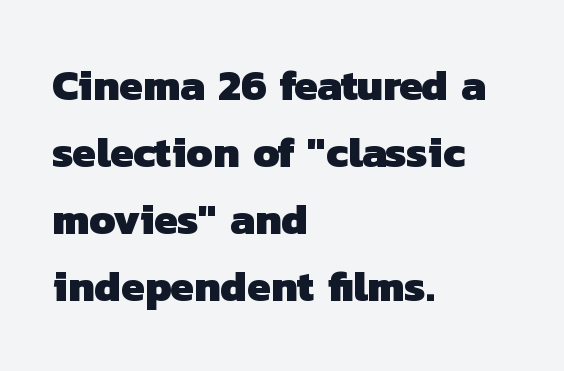
{"serif": "no", "bold": "yes", "weight": "heavy", "width": "normal", "stroke_contrast": "low", "x_height": "medium", "monospaced": "no", "underline": "no", "align": "left", "line_spacing": "normal", "line_spacing_ratio": 1.56, "letter_spacing": "normal", "letter_spacing_em": 0.0, "glyph_px": 43}
